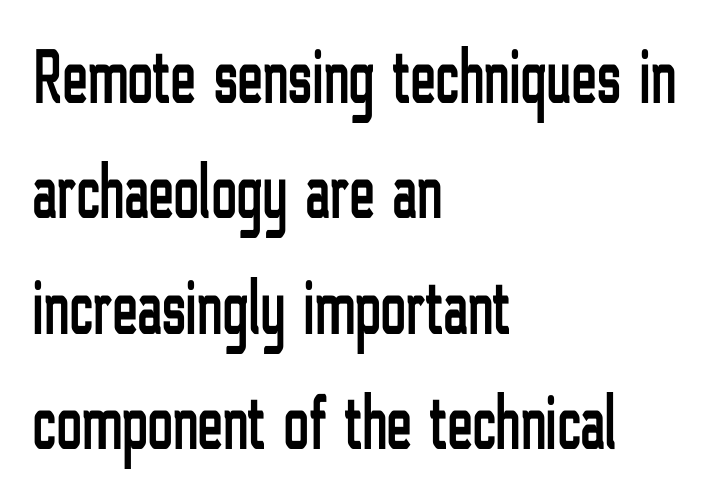
The image shows 77 px condensed sans-serif type, upright; set left-aligned, normal line spacing (1.5x), normal letter spacing, not underlined; low stroke contrast and a medium x-height.
